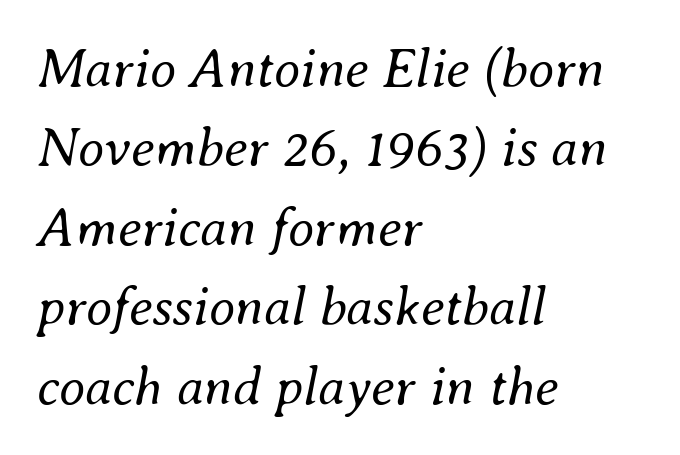
The image shows 54 px regular-weight type, italic (leaning right); set left-aligned, normal line spacing (1.47x), normal letter spacing, not underlined; medium stroke contrast and a small x-height.
